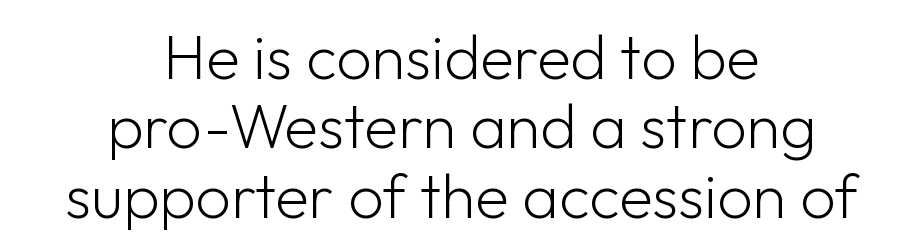
Q: Is the text bold? A: No.
Q: Is the text italic (slanted)? A: No, it is upright.
Q: Is the typeface a serif or a sans-serif typeface? A: Sans-serif.
Q: Is the text underlined? A: No.
Q: How is the paragraph aligned? A: Centered.
Q: Is the spacing between letters normal or unusually wide? A: Normal.
Q: Is the spacing between lines tight, normal or loose? A: Tight.
Q: Width (condensed, normal, or wide)? A: Normal.
Q: Stroke contrast? A: Low.
Q: x-height? A: Medium.
Q: Monospaced? A: No.
